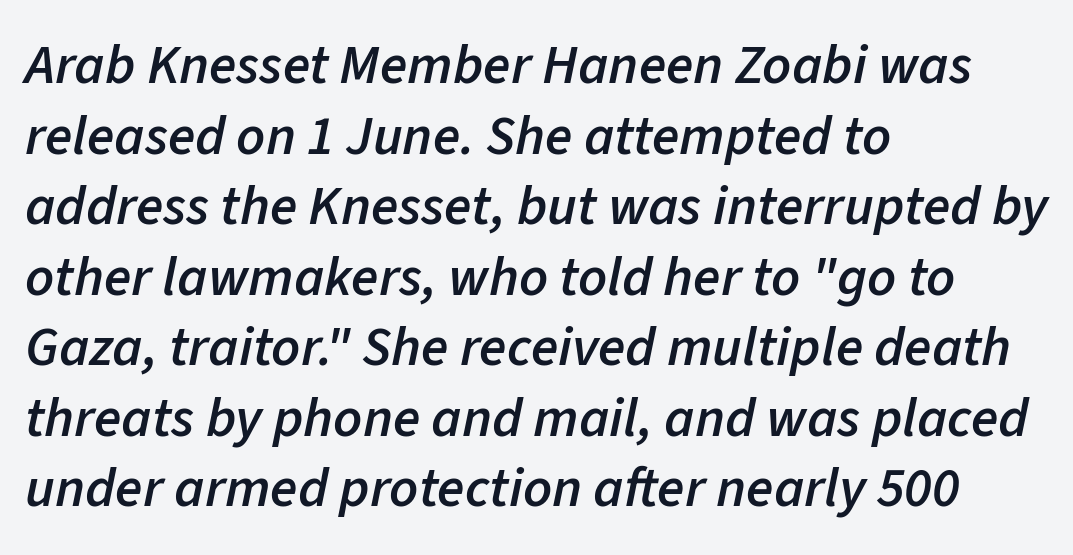
A typesetter would call this zero additional tracking. Short and long lines alike share a common starting point at left. Semibold letterforms, between regular and bold. The lettering tilts uniformly, giving the passage an italic look. Reading down the column, the eye jumps a familiar distance to each next line. Lines of text with bare space underneath.
